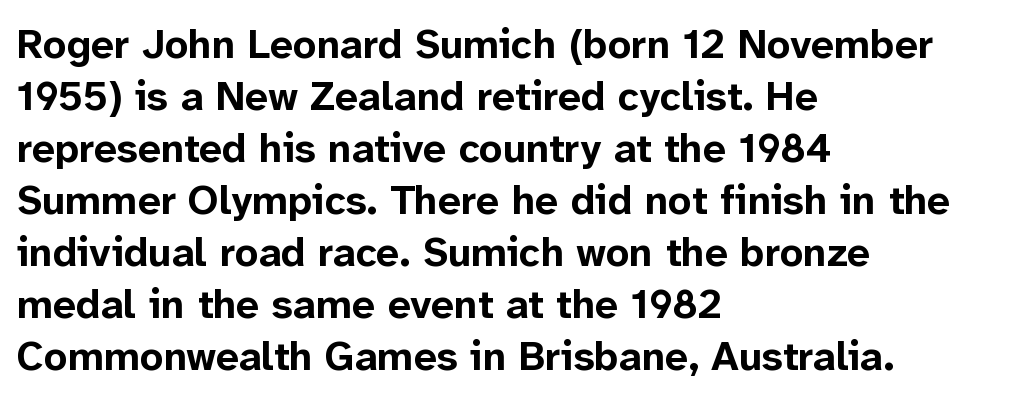
The image shows 41 px bold sans-serif type, upright; set left-aligned, normal line spacing (1.27x), normal letter spacing, not underlined; low stroke contrast and a medium x-height.
